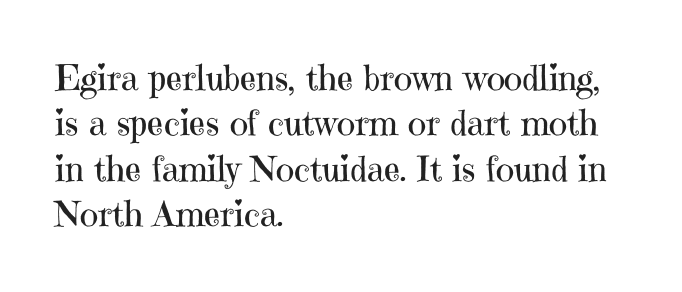
Q: Is the text bold? A: No.
Q: Is the text italic (slanted)? A: No, it is upright.
Q: Is the typeface a serif or a sans-serif typeface? A: Serif.
Q: Is the text underlined? A: No.
Q: How is the paragraph aligned? A: Left-aligned.
Q: Is the spacing between letters normal or unusually wide? A: Normal.
Q: Is the spacing between lines tight, normal or loose? A: Normal.
Q: Width (condensed, normal, or wide)? A: Normal.
Q: Stroke contrast? A: High.
Q: x-height? A: Medium.
Q: Monospaced? A: No.
